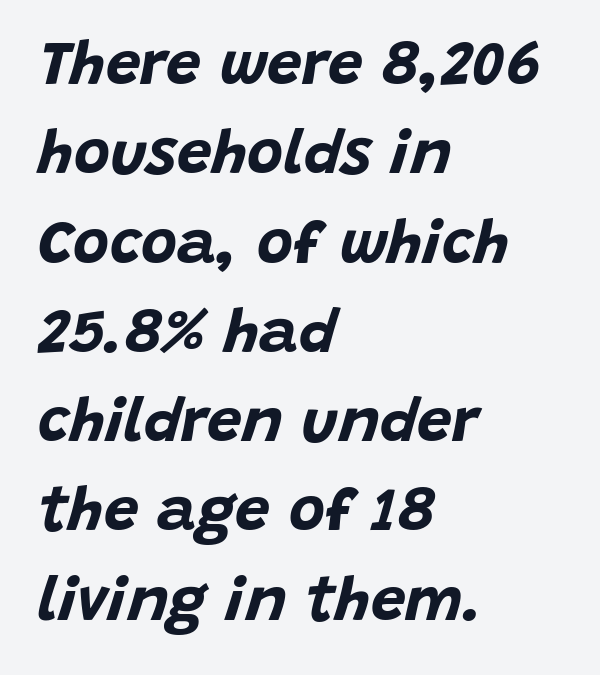
{"italic": "yes", "lean": "right", "slant_degrees": 15, "bold": "yes", "weight": "bold", "width": "normal", "stroke_contrast": "low", "x_height": "large", "monospaced": "no", "underline": "no", "align": "left", "line_spacing": "normal", "line_spacing_ratio": 1.44, "letter_spacing": "normal", "letter_spacing_em": 0.0, "glyph_px": 62}
